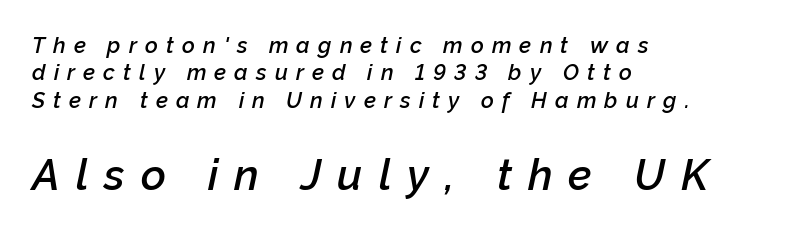
Q: Is the text bold? A: Semi-bold.
Q: Is the text italic (slanted)? A: Yes, it leans right by about 12 degrees.
Q: Is the text underlined? A: No.
Q: How is the paragraph aligned? A: Left-aligned.
Q: Is the spacing between letters normal or unusually wide? A: Unusually wide.
Q: Is the spacing between lines tight, normal or loose? A: Normal.
Q: Which block of text is set in a larger size, the first (top) or the second (bottom)? A: The second (bottom) one.
Q: Width (condensed, normal, or wide)? A: Normal.
Q: Stroke contrast? A: Low.
Q: x-height? A: Medium.
Q: Monospaced? A: No.
